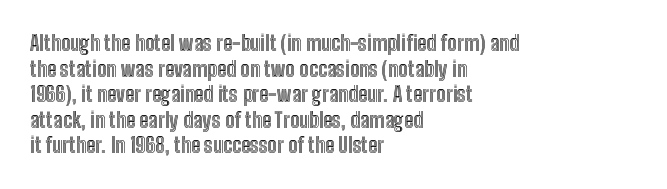
The image shows 21 px text type, upright; set left-aligned, line spacing 1.22x, normal letter spacing, not underlined.
